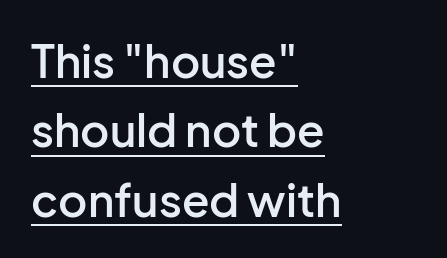
{"serif": "no", "italic": "no", "bold": "semi", "weight": "semibold", "width": "normal", "stroke_contrast": "low", "x_height": "medium", "monospaced": "no", "underline": "yes", "align": "left", "line_spacing": "normal", "line_spacing_ratio": 1.54, "letter_spacing": "normal", "letter_spacing_em": 0.0, "glyph_px": 45}
